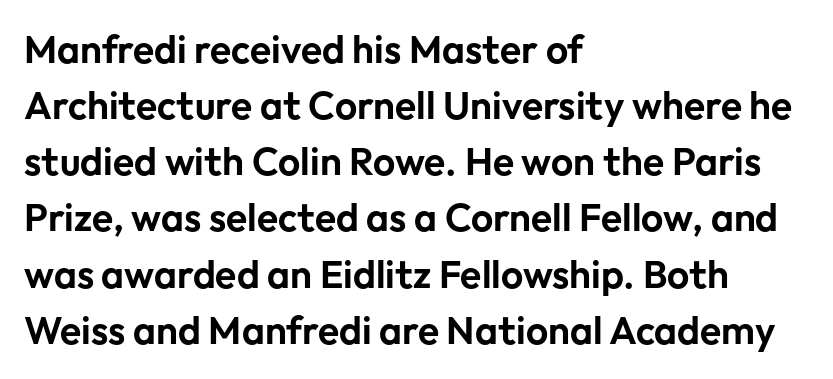
The image shows 39 px sans-serif type, upright; set left-aligned, normal line spacing (1.44x), normal letter spacing, not underlined; low stroke contrast and a medium x-height.
